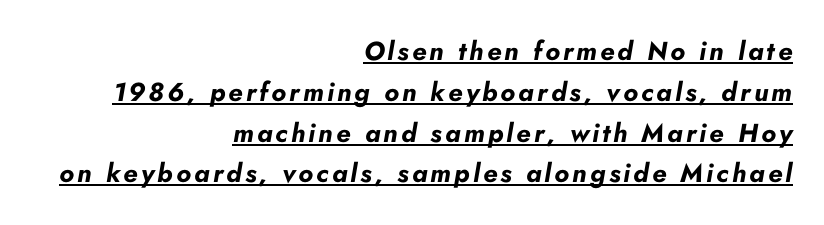
The rendering uses the underline text-decoration. The letters are slanted; this is an italic face. Emphasis by weight is at full strength: bold. Leftover space on each line is placed entirely before the opening word. If you measured baseline to baseline, you'd find a middling distance.
